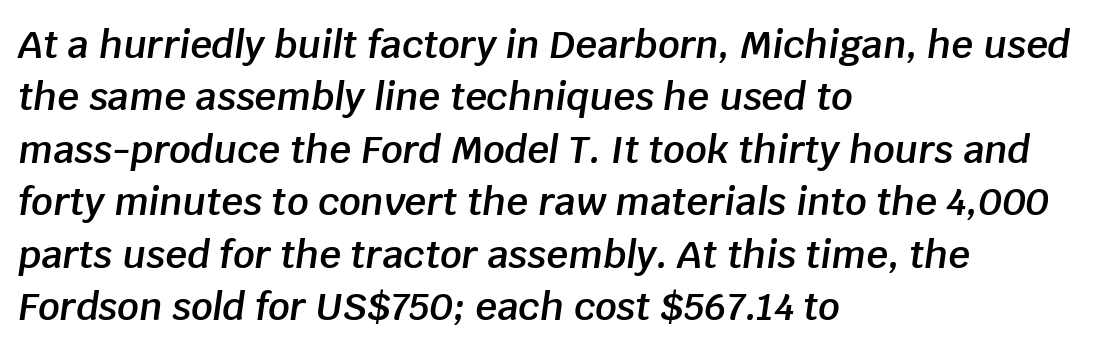
Q: Is the text bold? A: Semi-bold.
Q: Is the text italic (slanted)? A: Yes, it leans right by about 8 degrees.
Q: Is the text underlined? A: No.
Q: How is the paragraph aligned? A: Left-aligned.
Q: Is the spacing between letters normal or unusually wide? A: Normal.
Q: Is the spacing between lines tight, normal or loose? A: Normal.
Q: Width (condensed, normal, or wide)? A: Normal.
Q: Stroke contrast? A: Low.
Q: x-height? A: Large.
Q: Monospaced? A: No.
